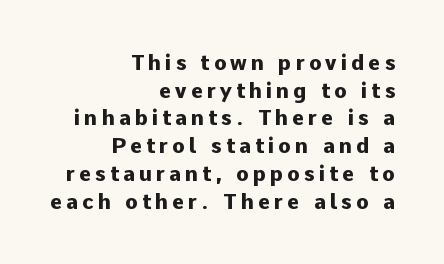
Type without underlining. Which margin do the lines hug? The right one — the left edge is uneven. Plenty of ink on the page — the face is bold. You can tell it's not italic because the verticals are truly vertical. This sample keeps an unexceptional amount of space between lines.
